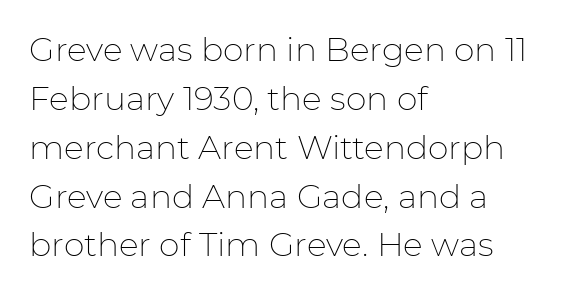
The weight tops out at a normal text grade. Line beginnings align vertically; line endings do not. These lines were composed using upright roman letters. Is this a sans? Yes — the strokes have no serifs. Does the leading feel generous? No, just average. Think of a printed novel: that variable character pitch is what you see here.
